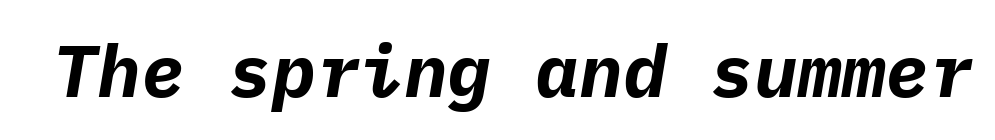
Q: Is the text bold? A: Yes.
Q: Is the text italic (slanted)? A: Yes, it leans right by about 9 degrees.
Q: Is the text underlined? A: No.
Q: Is the spacing between letters normal or unusually wide? A: Normal.
Q: Width (condensed, normal, or wide)? A: Normal.
Q: Stroke contrast? A: Low.
Q: x-height? A: Medium.
Q: Monospaced? A: Yes.
